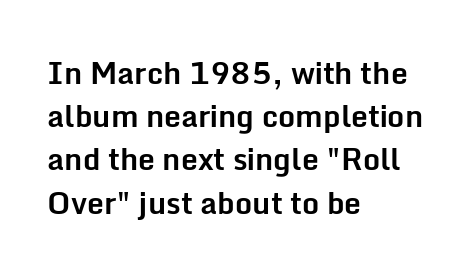
{"serif": "no", "italic": "no", "bold": "yes", "weight": "bold", "width": "normal", "stroke_contrast": "low", "x_height": "medium", "monospaced": "no", "underline": "no", "align": "left", "line_spacing": "normal", "line_spacing_ratio": 1.44, "letter_spacing": "normal", "letter_spacing_em": 0.0, "glyph_px": 30}
